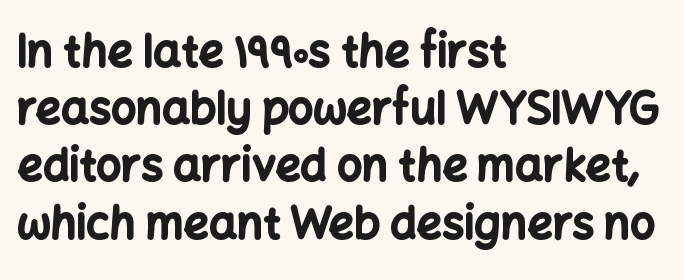
A typesetter would label this face a sans. If you drew a line through each stem, it would be perfectly vertical. Note the varied advance widths — an 'i' is clearly narrower than an 'm'. Type without underlining.
